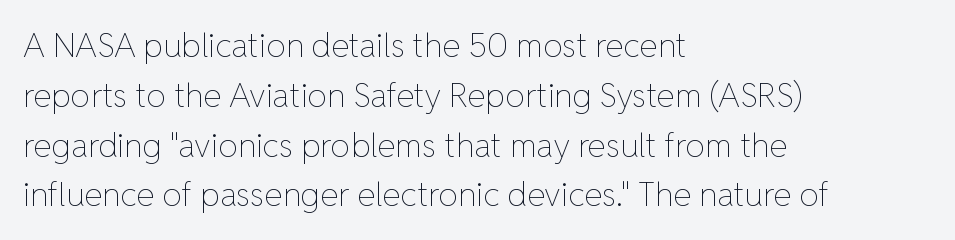
Q: Is the text bold? A: No.
Q: Is the text italic (slanted)? A: No, it is upright.
Q: Is the text underlined? A: No.
Q: How is the paragraph aligned? A: Left-aligned.
Q: Is the spacing between letters normal or unusually wide? A: Normal.
Q: Is the spacing between lines tight, normal or loose? A: Normal.
Q: Width (condensed, normal, or wide)? A: Normal.
Q: Stroke contrast? A: Low.
Q: x-height? A: Medium.
Q: Monospaced? A: No.
